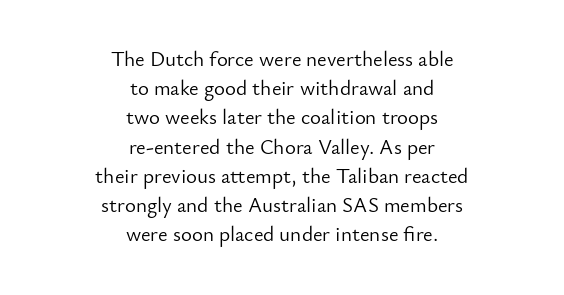
{"italic": "no", "bold": "no", "underline": "no", "align": "center", "line_spacing": "normal", "line_spacing_ratio": 1.39, "letter_spacing": "normal", "letter_spacing_em": 0.0, "glyph_px": 21}
